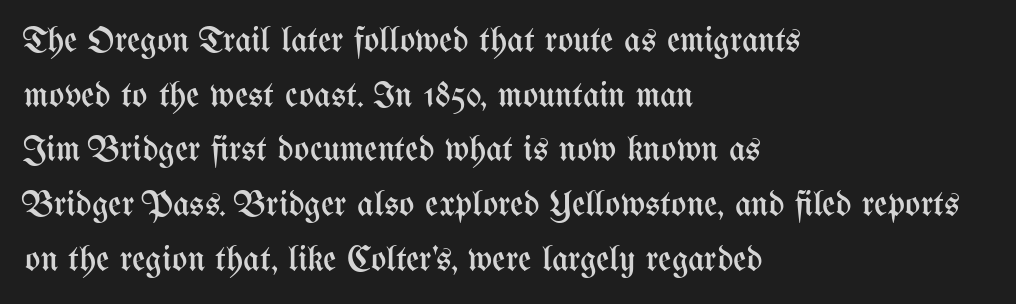
{"italic": "no", "bold": "no", "weight": "regular", "width": "condensed", "stroke_contrast": "medium", "x_height": "medium", "monospaced": "no", "underline": "no", "align": "left", "line_spacing": "normal", "line_spacing_ratio": 1.52, "letter_spacing": "normal", "letter_spacing_em": 0.0, "glyph_px": 36}
